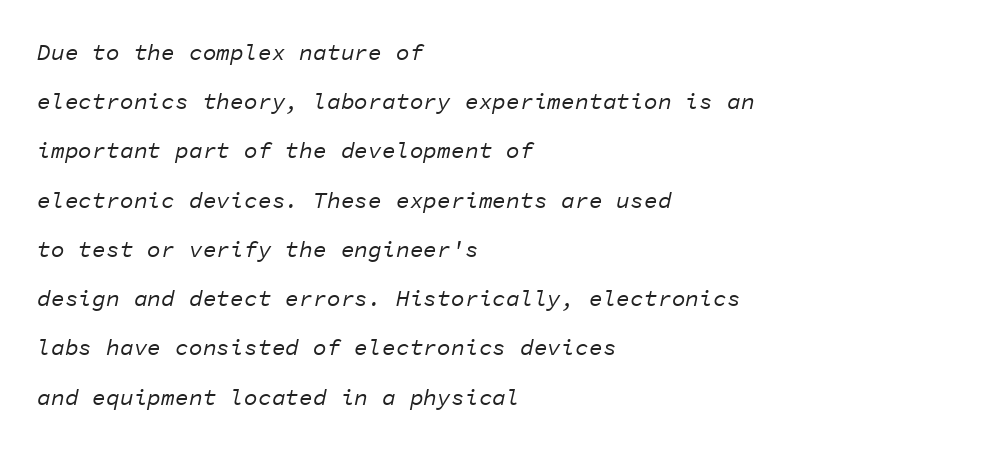
{"italic": "yes", "lean": "right", "slant_degrees": 11, "bold": "no", "underline": "no", "align": "left", "line_spacing": "loose", "line_spacing_ratio": 2.14, "letter_spacing": "normal", "letter_spacing_em": 0.0, "glyph_px": 23}
